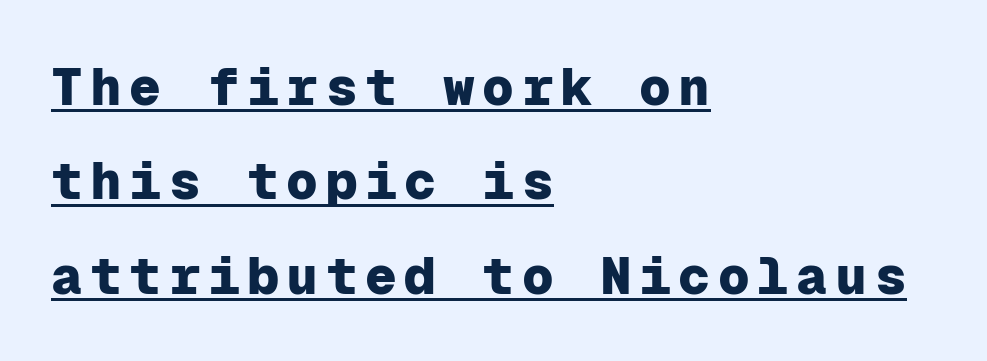
Q: Is the text bold? A: Yes.
Q: Is the text italic (slanted)? A: No, it is upright.
Q: Is the typeface a serif or a sans-serif typeface? A: Sans-serif.
Q: Is the text underlined? A: Yes.
Q: How is the paragraph aligned? A: Left-aligned.
Q: Width (condensed, normal, or wide)? A: Normal.
Q: Stroke contrast? A: Low.
Q: x-height? A: Medium.
Q: Monospaced? A: Yes.
